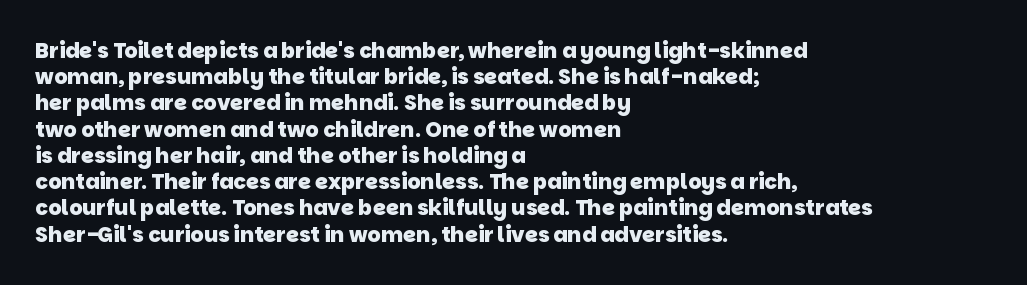
In CSS terms this would be text-align: left. Here the glyphs are tracked normally, forming tight word shapes. The zone under the glyphs is completely vacant. How would I describe the line gaps? Plain and ordinary. On the weight axis this lands at bold, roughly 700.
